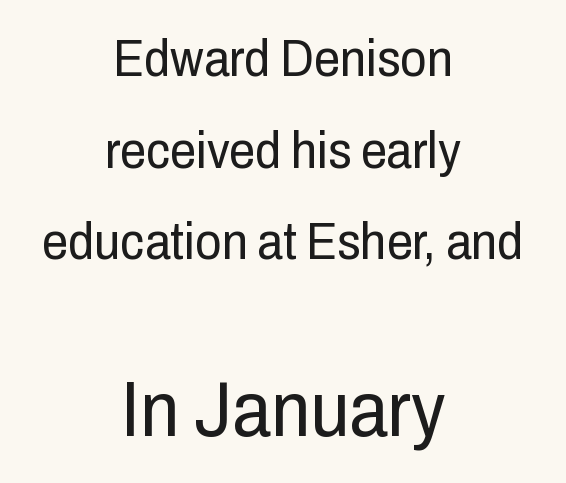
{"serif": "no", "italic": "no", "bold": "no", "weight": "regular", "width": "condensed", "stroke_contrast": "low", "x_height": "medium", "monospaced": "no", "underline": "no", "align": "center", "line_spacing_ratio": 1.76, "letter_spacing": "normal", "letter_spacing_em": 0.0, "larger_block": "second", "size_ratio": 1.5, "glyph_px": 78}
